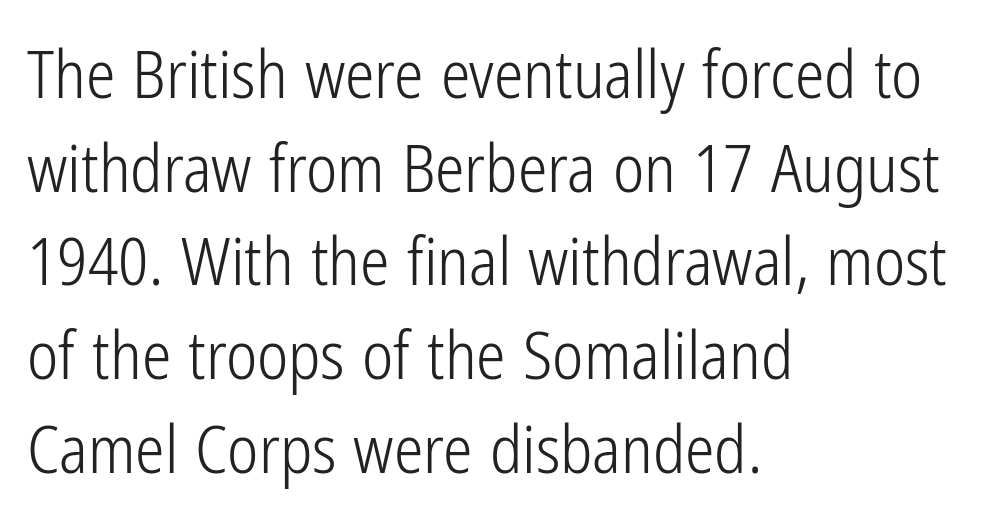
Caption: standard tracking, unaltered. Summary of weight: not heavy and not bold. Type style note: lacks serifs. Rows of type keep a routine distance in the vertical direction.
